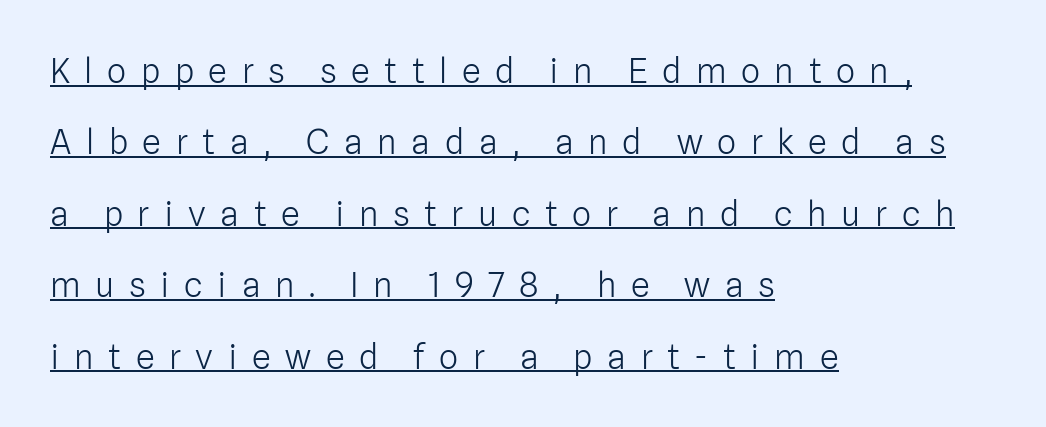
Q: Is the text bold? A: No.
Q: Is the text italic (slanted)? A: No, it is upright.
Q: Is the typeface a serif or a sans-serif typeface? A: Sans-serif.
Q: Is the text underlined? A: Yes.
Q: How is the paragraph aligned? A: Left-aligned.
Q: Is the spacing between letters normal or unusually wide? A: Unusually wide.
Q: Is the spacing between lines tight, normal or loose? A: Loose.
Q: Width (condensed, normal, or wide)? A: Normal.
Q: Stroke contrast? A: Low.
Q: x-height? A: Medium.
Q: Monospaced? A: No.
